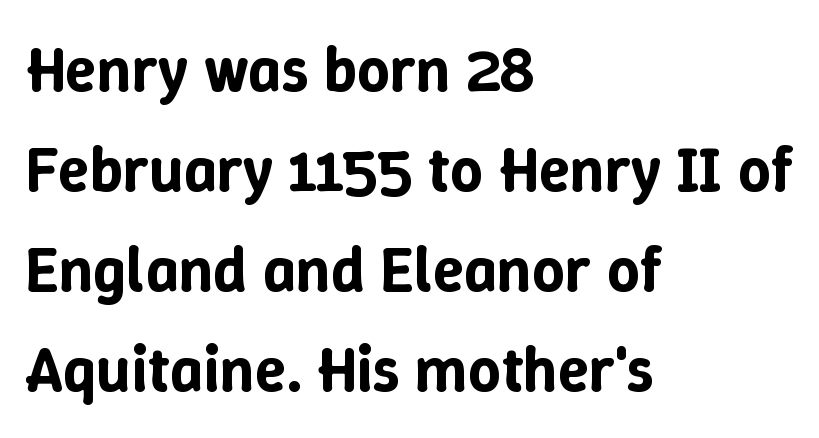
Q: Is the text italic (slanted)? A: No, it is upright.
Q: Is the text underlined? A: No.
Q: How is the paragraph aligned? A: Left-aligned.
Q: Is the spacing between letters normal or unusually wide? A: Normal.
Q: Is the spacing between lines tight, normal or loose? A: Normal.
Q: Width (condensed, normal, or wide)? A: Normal.
Q: Stroke contrast? A: Low.
Q: x-height? A: Medium.
Q: Monospaced? A: No.
